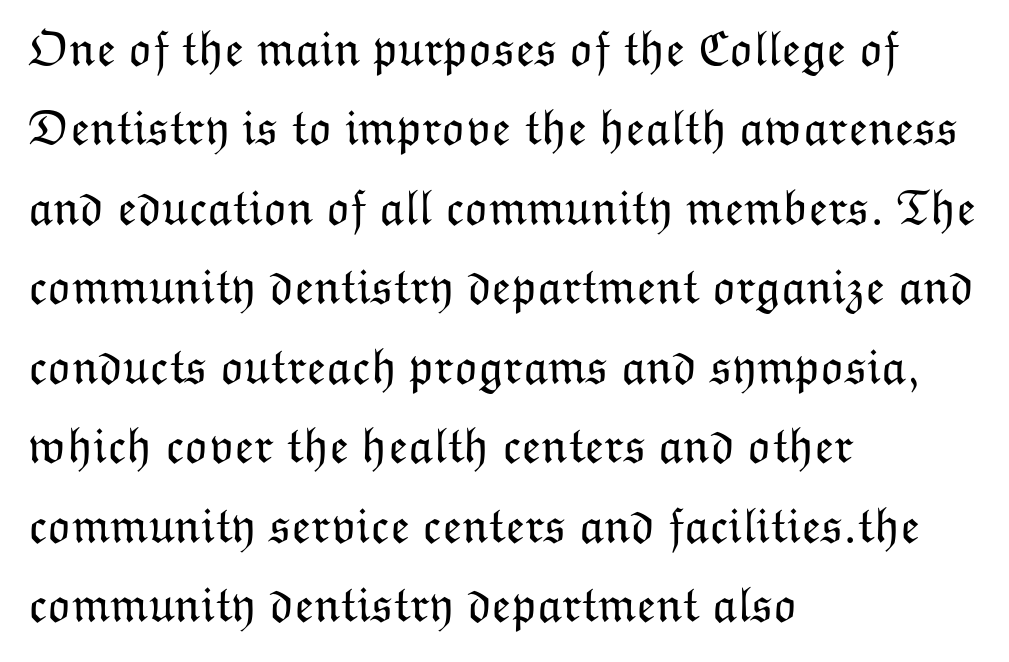
Descenders are the only things crossing below the line. This rendering leaves character spacing at its baseline value. This is the regular roman posture of the typeface. Short and long lines alike share a common starting point at left. Compared with typical paragraphs, the rows here are spaced about the same. Each letter keeps its own natural width here, so spacing adapts to shape.
